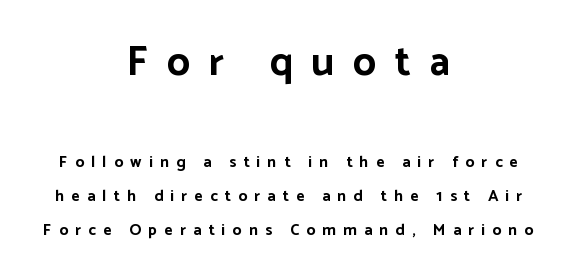
This is sans-serif lettering, the kind often seen on screens and signage. The characters look thick and weighty, a clear bold. Airy leading. Which of the two is more prominent by size? The first, at the top.
